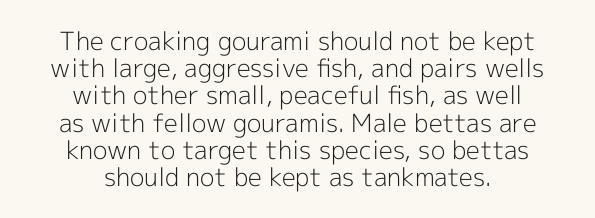
Tracking value appears to be zero — textbook default spacing. Cramped leading. Notice how the stems are strictly vertical — no italics here. The lines are quadded center. Only glyphs here, with clear space below each row. Letters have the restrained weight of plain body copy at most.
